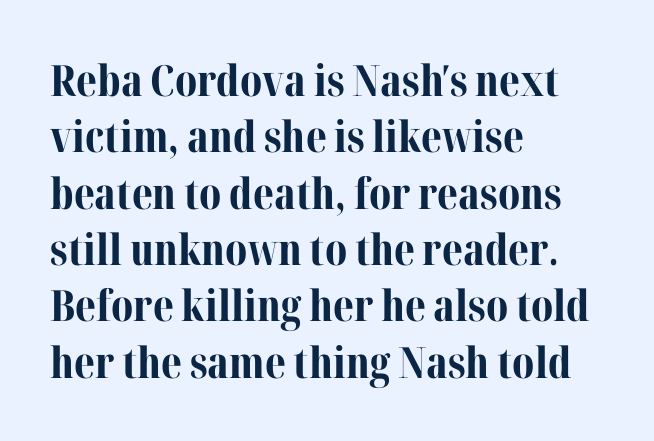
The rendering anchors every line to the left-hand side. Think of a printed novel: that variable character pitch is what you see here. Notice how the stems are strictly vertical — no italics here. This rendering leaves character spacing at its baseline value. Small tapered or slab feet sit at the stroke ends, so this counts as serif. Letters rest on an invisible, unmarked baseline.
